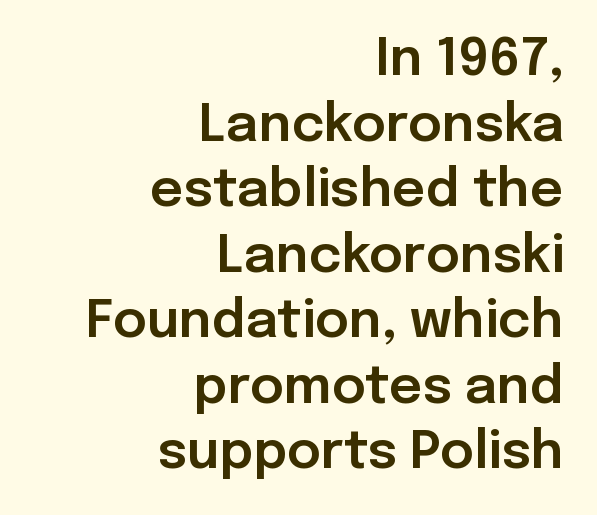
The image shows 52 px sans-serif type, upright; set right-aligned, normal line spacing (1.26x), normal letter spacing, not underlined; low stroke contrast and a medium x-height.
